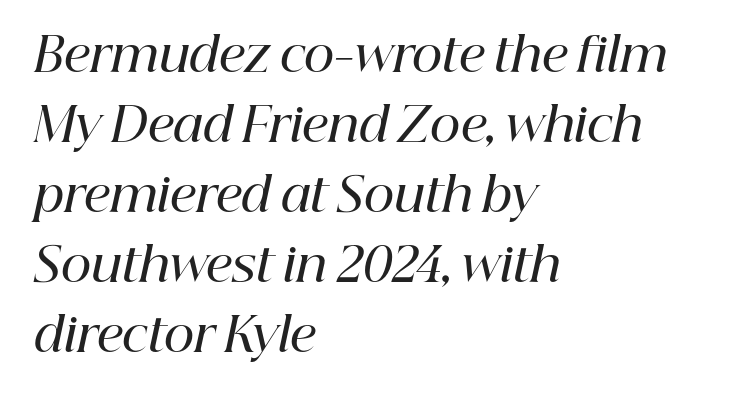
A typesetter would call this proportional, since set widths differ per character. The characters display serif detailing at their extremities. Spacing between characters is what you'd get straight out of the box. Posture: slanted. Each row of text sits above clean, open space.
